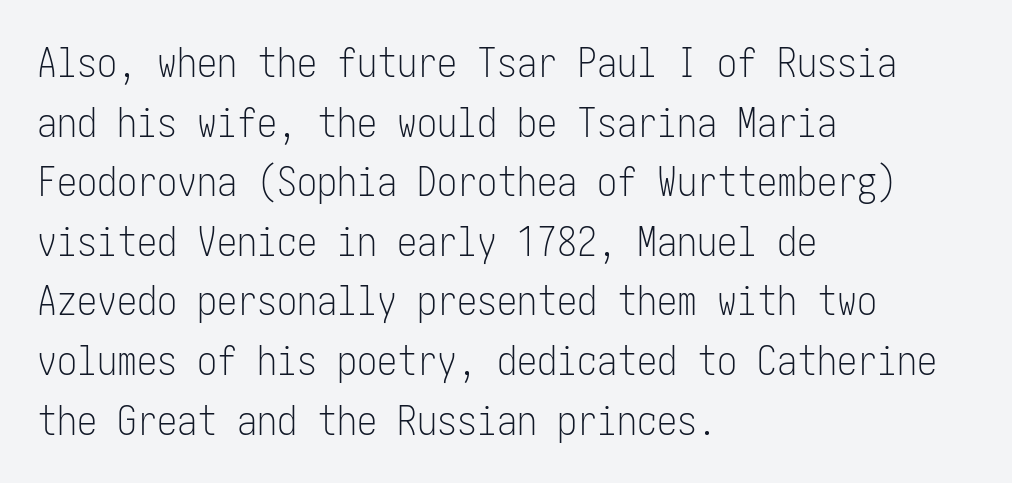
A quiet, ordinary-to-light weight characterises the typeface. Grotesque or geometric, the face here clearly has no serifs. Is there any slant? The stems are plumb. The rendering uses a moderate line-height, typical for paragraphs.
